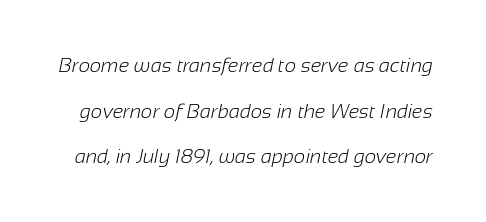
Q: Is the text bold? A: No.
Q: Is the text underlined? A: No.
Q: Is the spacing between letters normal or unusually wide? A: Normal.
Q: Is the spacing between lines tight, normal or loose? A: Loose.
